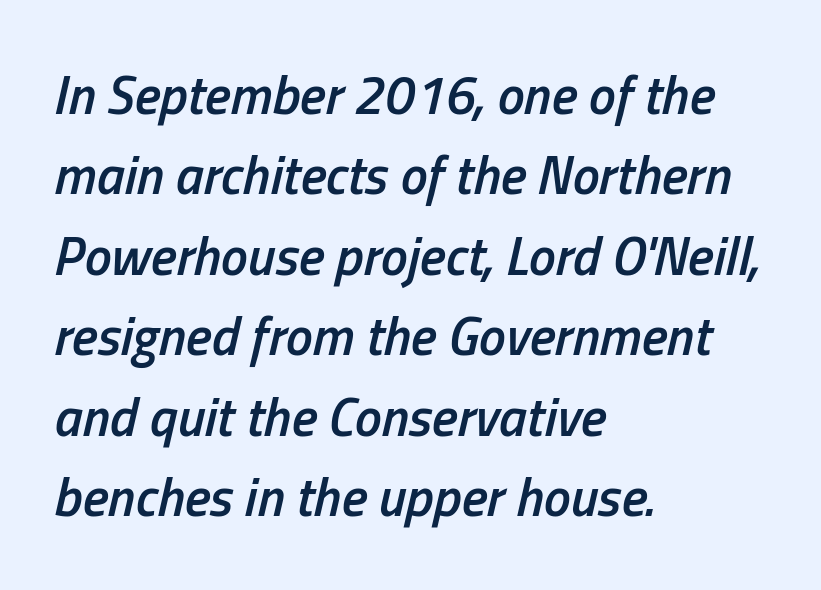
The image shows 54 px semibold, condensed type, italic (leaning right); set left-aligned, normal line spacing (1.49x), normal letter spacing, not underlined; low stroke contrast and a medium x-height.
